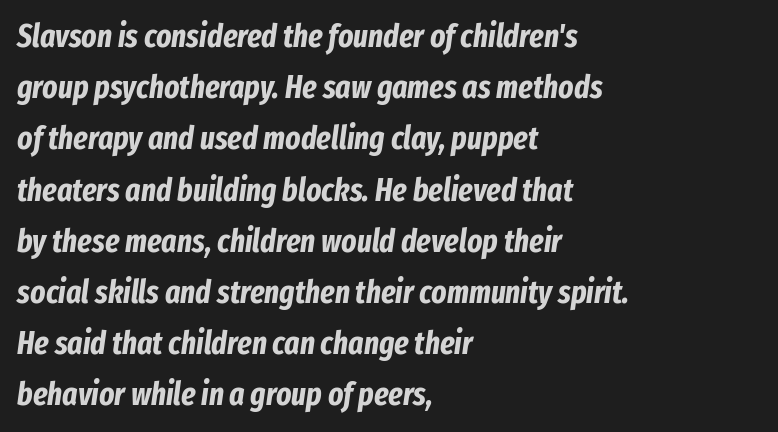
The image shows 32 px bold, condensed type, italic (leaning right); set left-aligned, normal line spacing (1.6x), normal letter spacing, not underlined; low stroke contrast and a medium x-height.
